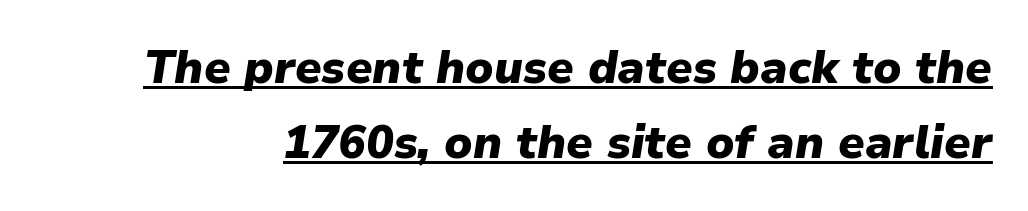
Q: Is the text bold? A: Yes.
Q: Is the text italic (slanted)? A: Yes, it leans right by about 9 degrees.
Q: Is the text underlined? A: Yes.
Q: Is the spacing between letters normal or unusually wide? A: Normal.
Q: Is the spacing between lines tight, normal or loose? A: Normal.
Q: Width (condensed, normal, or wide)? A: Normal.
Q: Stroke contrast? A: Low.
Q: x-height? A: Medium.
Q: Monospaced? A: No.
